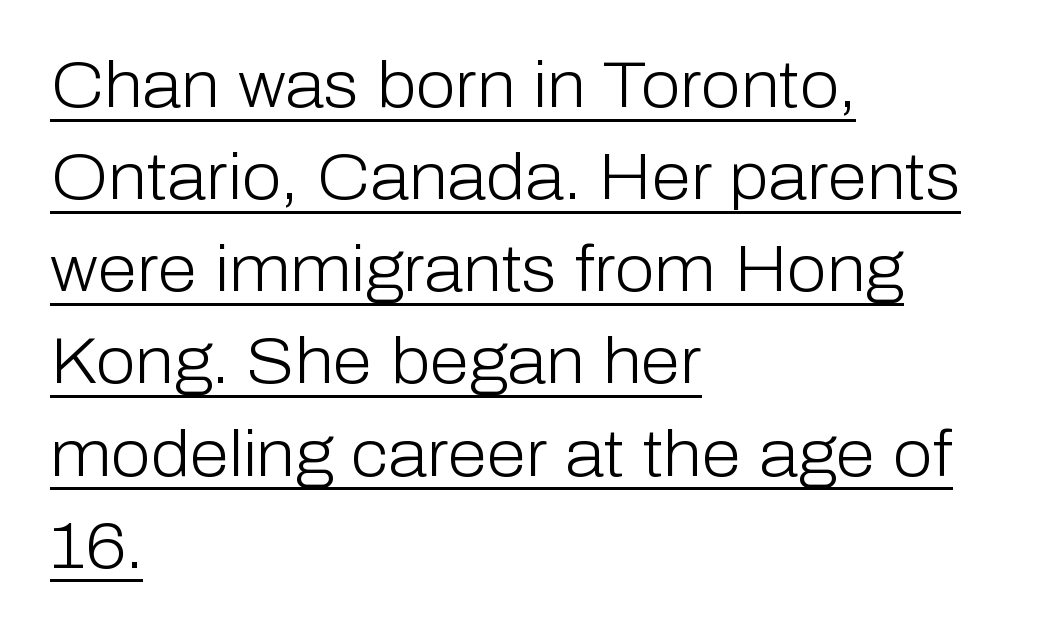
The cut favours lightness, reaching ordinary text weight at its darkest. A typesetter would call this leading conventional body-copy spacing. Character widths vary here, with narrow letters taking less room than wide ones. Each word holds together tightly as a unit, with standard inter-letter gaps. The letters stand straight up with perfectly vertical stems.
